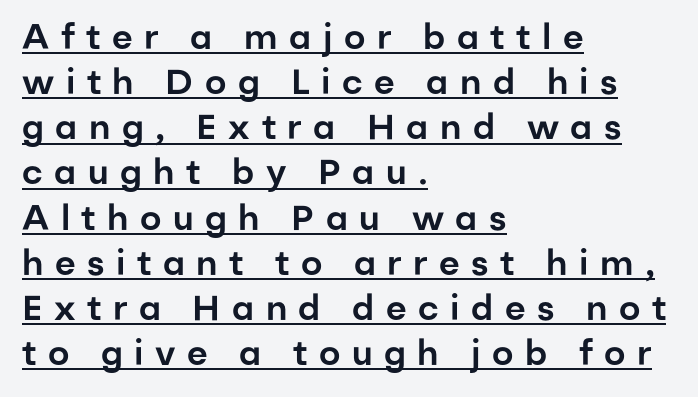
Q: Is the text italic (slanted)? A: No, it is upright.
Q: Is the typeface a serif or a sans-serif typeface? A: Sans-serif.
Q: Is the text underlined? A: Yes.
Q: How is the paragraph aligned? A: Left-aligned.
Q: Is the spacing between letters normal or unusually wide? A: Unusually wide.
Q: Is the spacing between lines tight, normal or loose? A: Normal.
Q: Width (condensed, normal, or wide)? A: Normal.
Q: Stroke contrast? A: Low.
Q: x-height? A: Medium.
Q: Monospaced? A: No.
